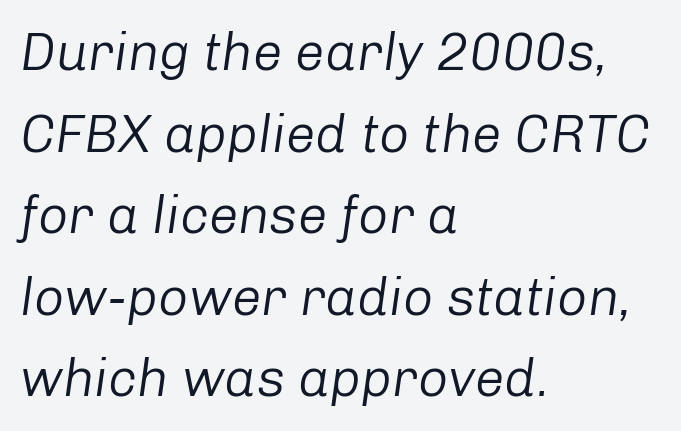
{"italic": "yes", "lean": "right", "slant_degrees": 8, "bold": "no", "weight": "regular", "width": "normal", "stroke_contrast": "low", "x_height": "medium", "monospaced": "no", "underline": "no", "align": "left", "line_spacing": "normal", "line_spacing_ratio": 1.54, "letter_spacing": "normal", "letter_spacing_em": 0.0, "glyph_px": 53}
